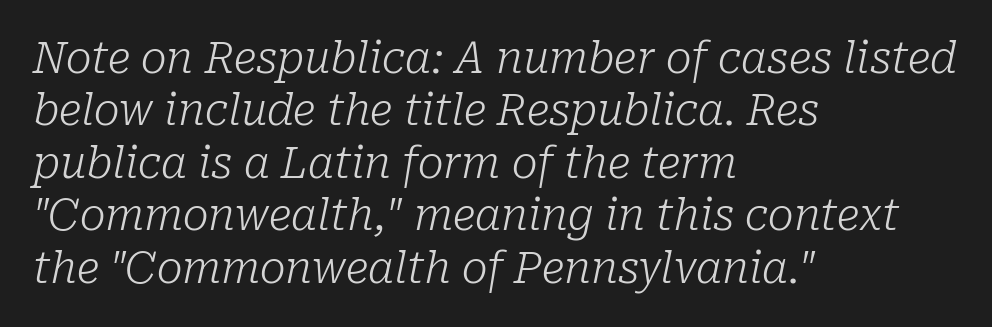
Do the characters align in a grid? No, the font is proportional. Each line starts at the same left margin while the right side varies. Default kerning and tracking; the words read as compact shapes. Quick note: underline off. A serif font was chosen for this passage.
